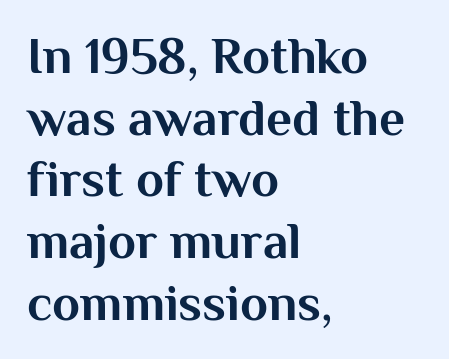
What weight is shown? A full bold with thick strokes. Short and long lines alike share a common starting point at left. Each row of text sits above clean, open space. You could call the tracking neutral — neither tight nor loose.
